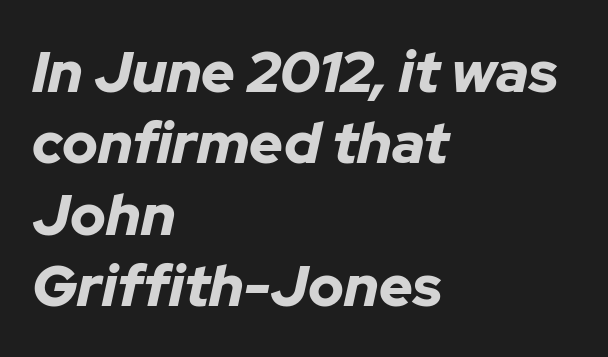
{"italic": "yes", "lean": "right", "slant_degrees": 12, "bold": "yes", "weight": "bold", "width": "normal", "stroke_contrast": "low", "x_height": "medium", "monospaced": "no", "underline": "no", "align": "left", "line_spacing_ratio": 1.23, "letter_spacing": "normal", "letter_spacing_em": 0.0, "glyph_px": 58}
